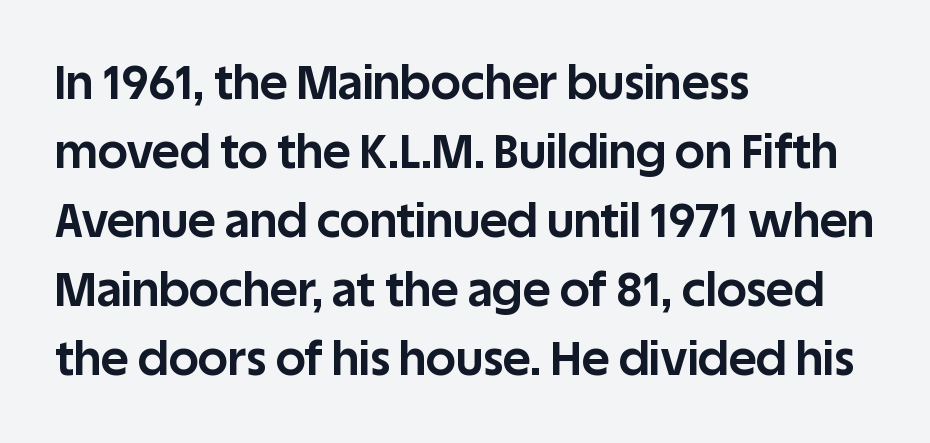
Type style note: lacks serifs. Character widths vary here, with narrow letters taking less room than wide ones. Students, this is bold: see how much ink each stroke carries. A typesetter would call this leading conventional body-copy spacing. Any mark beneath the type? The region is blank. If you drew a ruler down the left edge, every line would touch it.
